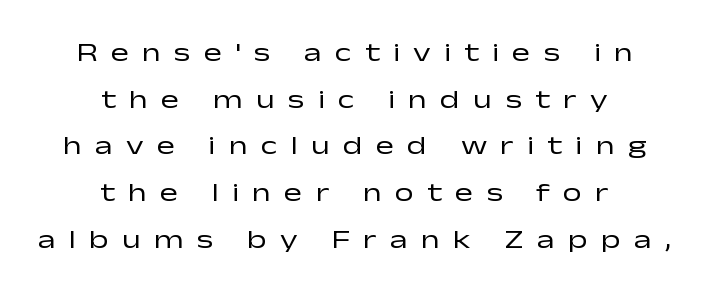
The whitespace from short lines is split evenly between both sides. This reads as an unemphasized weight, regular at the heaviest. The font's upright variant was chosen for this text. Clear beneath every line of the passage. The gaps between neighbouring characters are conspicuously large.
